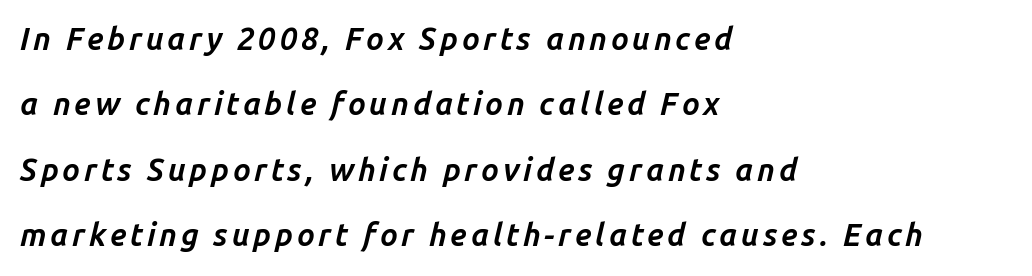
Q: Is the text bold? A: Yes.
Q: Is the text italic (slanted)? A: Yes, it leans right by about 14 degrees.
Q: Is the text underlined? A: No.
Q: How is the paragraph aligned? A: Left-aligned.
Q: Is the spacing between lines tight, normal or loose? A: Loose.
Q: Width (condensed, normal, or wide)? A: Normal.
Q: Stroke contrast? A: Low.
Q: x-height? A: Medium.
Q: Monospaced? A: No.
